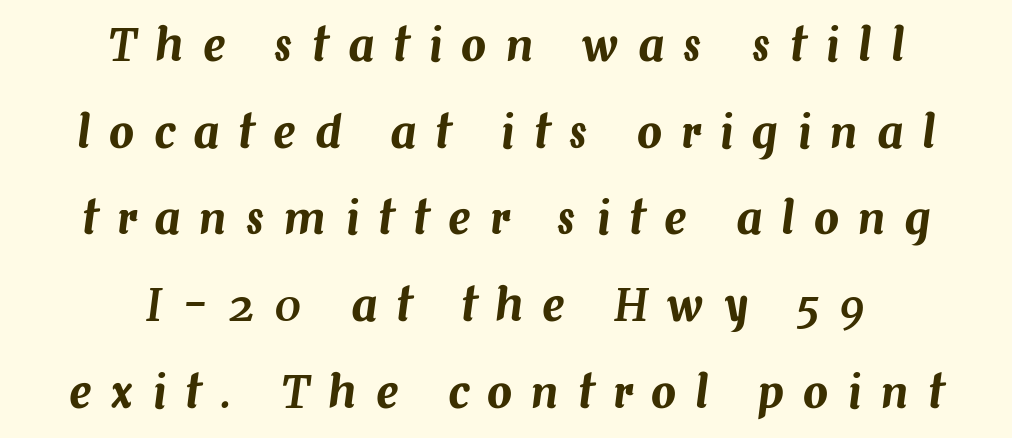
Q: Is the text italic (slanted)? A: Yes, it leans right by about 7 degrees.
Q: Is the text underlined? A: No.
Q: How is the paragraph aligned? A: Centered.
Q: Is the spacing between letters normal or unusually wide? A: Unusually wide.
Q: Is the spacing between lines tight, normal or loose? A: Loose.
Q: Width (condensed, normal, or wide)? A: Normal.
Q: Stroke contrast? A: Medium.
Q: x-height? A: Medium.
Q: Monospaced? A: No.
